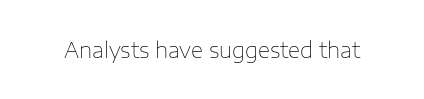
Q: Is the text bold? A: No.
Q: Is the text italic (slanted)? A: No, it is upright.
Q: Is the text underlined? A: No.
Q: Is the spacing between letters normal or unusually wide? A: Normal.
